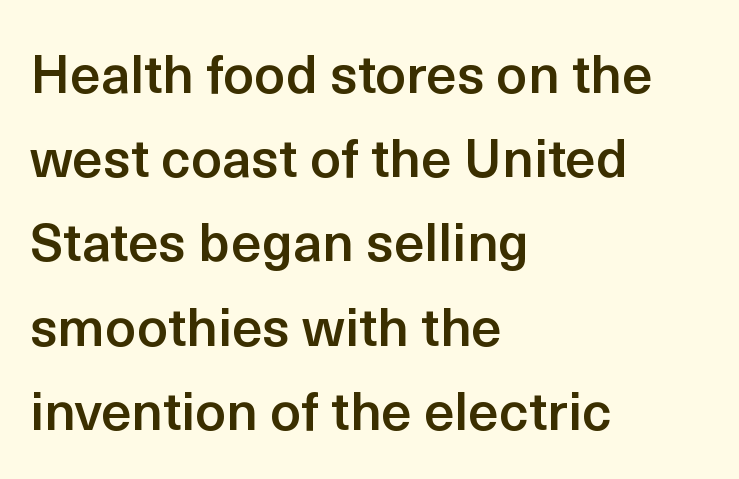
Q: Is the text bold? A: Semi-bold.
Q: Is the text italic (slanted)? A: No, it is upright.
Q: Is the typeface a serif or a sans-serif typeface? A: Sans-serif.
Q: Is the text underlined? A: No.
Q: How is the paragraph aligned? A: Left-aligned.
Q: Is the spacing between letters normal or unusually wide? A: Normal.
Q: Is the spacing between lines tight, normal or loose? A: Normal.
Q: Width (condensed, normal, or wide)? A: Normal.
Q: x-height? A: Medium.
Q: Monospaced? A: No.
